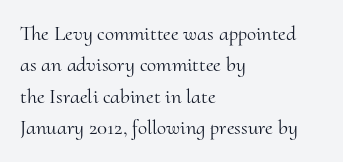
{"italic": "no", "bold": "no", "underline": "no", "align": "left", "line_spacing": "normal", "line_spacing_ratio": 1.5, "letter_spacing": "normal", "letter_spacing_em": 0.0, "glyph_px": 21}
